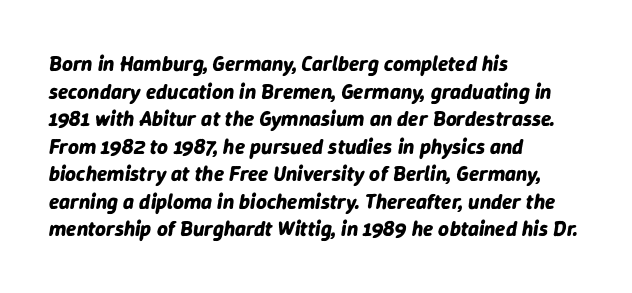
{"italic": "yes", "lean": "right", "slant_degrees": 9, "bold": "yes", "underline": "no", "align": "left", "line_spacing": "normal", "line_spacing_ratio": 1.31, "letter_spacing": "normal", "letter_spacing_em": 0.0, "glyph_px": 21}
